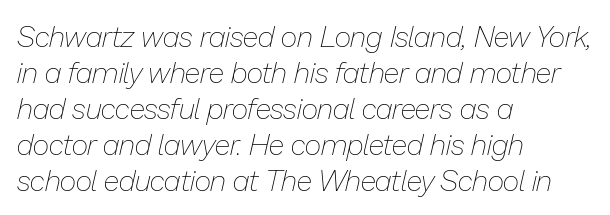
Note the varied advance widths — an 'i' is clearly narrower than an 'm'. Teacher's note: observe the even left margin — that is flush-left alignment. Observe the ordinary spacing: letters are neighbours, not strangers. Would a proofreader flag this as italicized? Yes. The glyphs are unaccompanied by any horizontal stroke below them.
